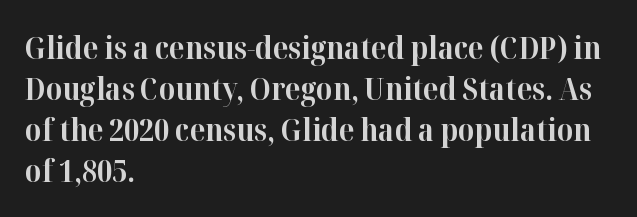
Q: Is the text bold? A: Yes.
Q: Is the text italic (slanted)? A: No, it is upright.
Q: Is the typeface a serif or a sans-serif typeface? A: Serif.
Q: Is the text underlined? A: No.
Q: How is the paragraph aligned? A: Left-aligned.
Q: Is the spacing between letters normal or unusually wide? A: Normal.
Q: Is the spacing between lines tight, normal or loose? A: Normal.
Q: Width (condensed, normal, or wide)? A: Normal.
Q: Stroke contrast? A: High.
Q: x-height? A: Medium.
Q: Monospaced? A: No.
